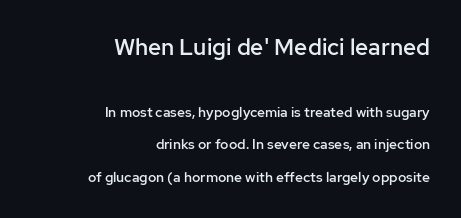
Underlining? Definitely not there. Posture: vertical. Line spacing here is loose. Which chunk is bigger? The first one — the top block dwarfs the bottom. Bold? Not quite — semibold, heavier than regular but stopping short.
